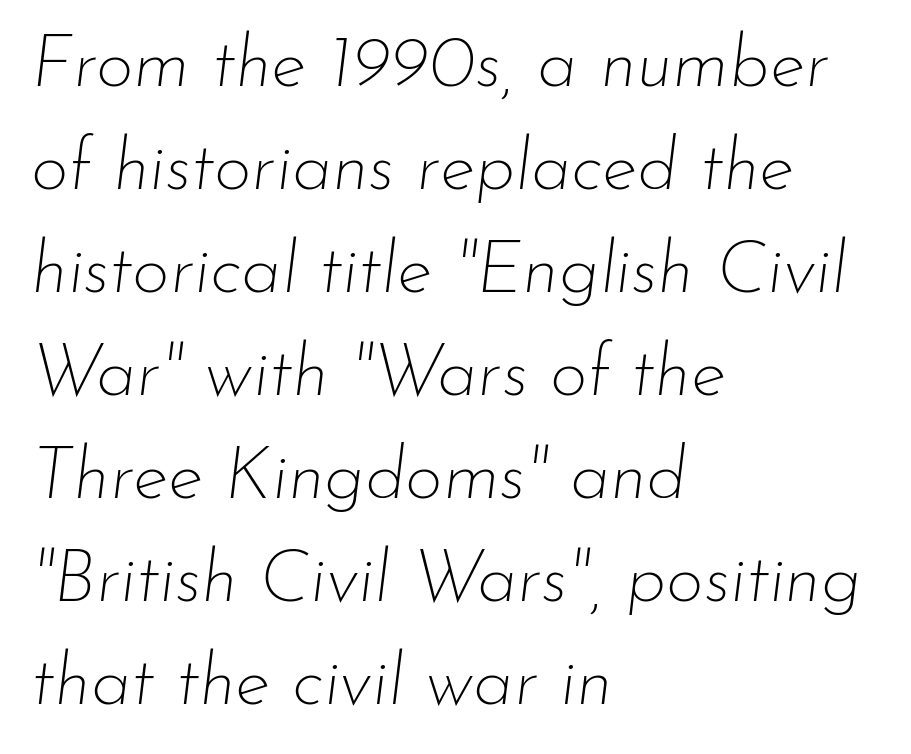
Q: Is the text bold? A: No.
Q: Is the text italic (slanted)? A: Yes, it leans right by about 7 degrees.
Q: Is the text underlined? A: No.
Q: How is the paragraph aligned? A: Left-aligned.
Q: Is the spacing between letters normal or unusually wide? A: Normal.
Q: Is the spacing between lines tight, normal or loose? A: Normal.
Q: Width (condensed, normal, or wide)? A: Normal.
Q: Stroke contrast? A: Low.
Q: x-height? A: Small.
Q: Monospaced? A: No.
